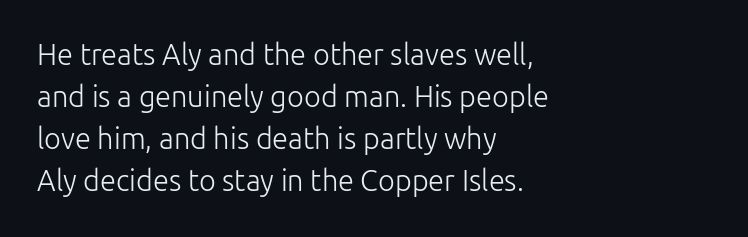
The characters are drawn with everyday or finer stroke widths. Proportional: the letters do not fall into vertical columns. The font family rendered here belongs to the sans-serif group. Quick note: interline space is typical. The setting favours the left margin, as ordinary paragraphs usually do. The lettering stays uniformly vertical, giving the passage a roman look.
